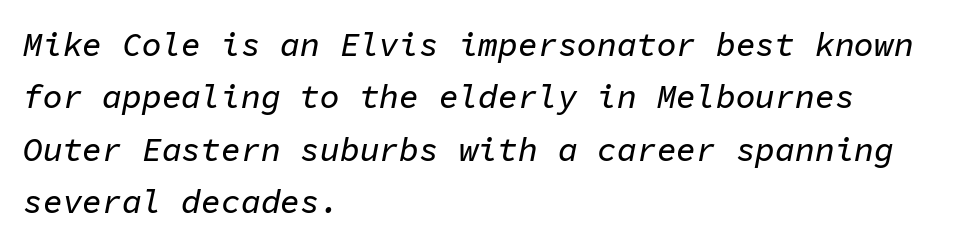
Leading: standard. Every row of glyphs begins at an identical x-position on the left. This rendering leaves character spacing at its baseline value. Each letter, wide or thin by design, is forced into the same width here.
